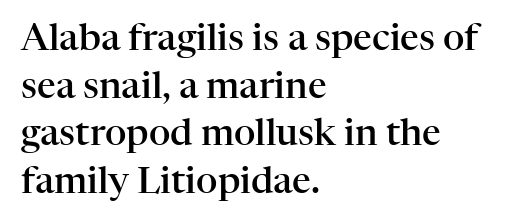
A normal amount of white space separates one row of letters from the next. No extra tracking has been applied to these lines. A typesetter would call this proportional, since set widths differ per character. A roman cut, with each character standing at attention. Only glyphs here, with clear space below each row.
